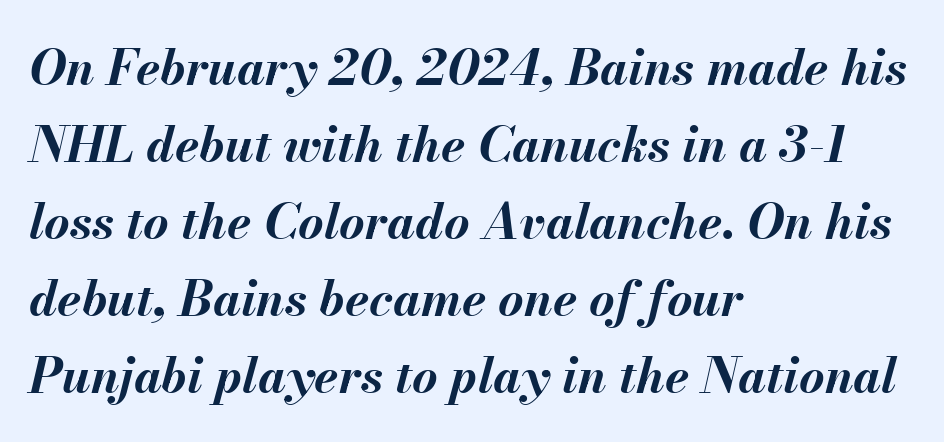
The image shows 49 px bold type, italic (leaning right); set left-aligned, normal line spacing (1.57x), normal letter spacing, not underlined; medium stroke contrast and a small x-height.
